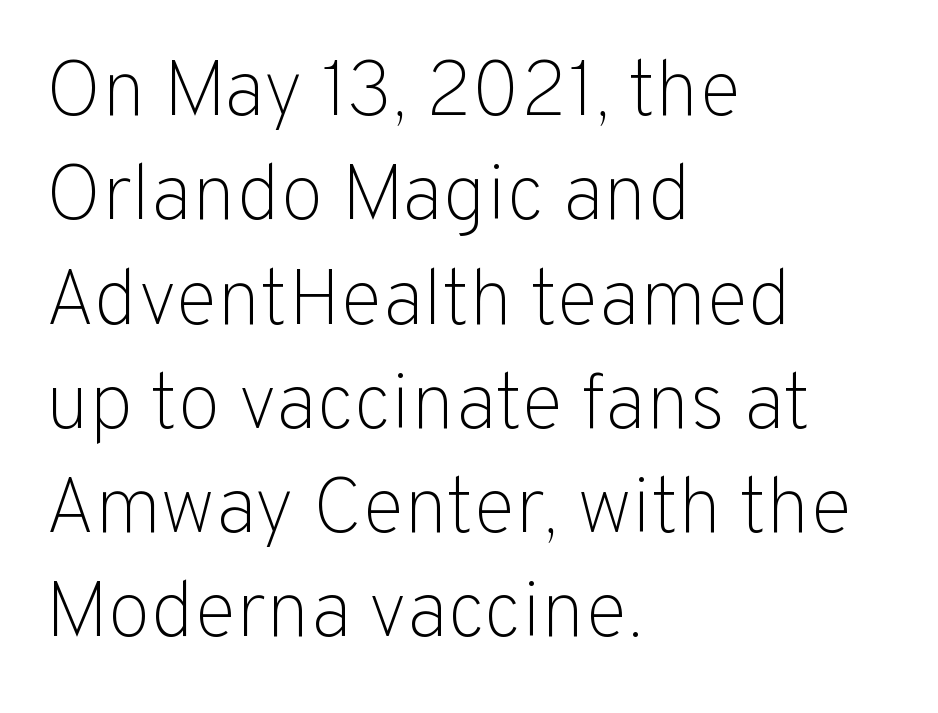
{"serif": "no", "italic": "no", "bold": "no", "weight": "light", "width": "normal", "stroke_contrast": "low", "x_height": "medium", "monospaced": "no", "underline": "no", "align": "left", "line_spacing": "normal", "line_spacing_ratio": 1.32, "letter_spacing": "normal", "letter_spacing_em": 0.0, "glyph_px": 79}
